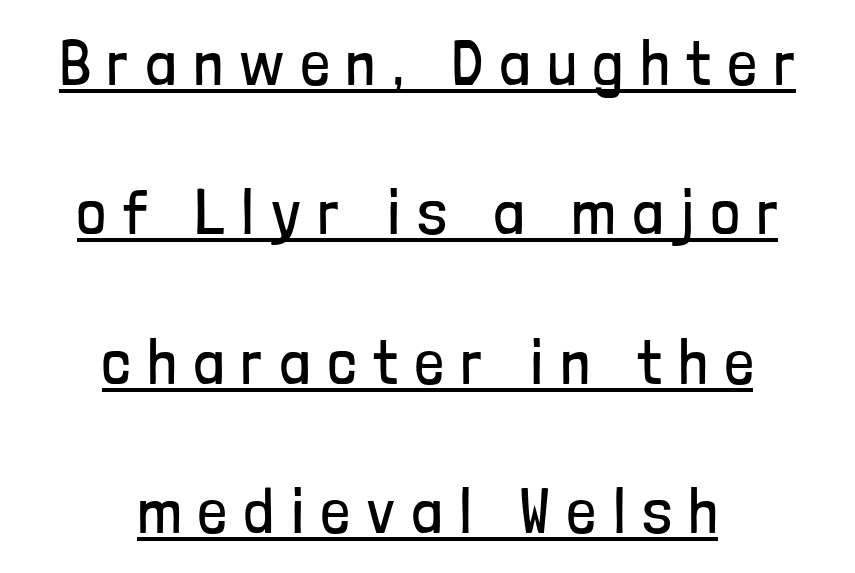
{"serif": "no", "italic": "no", "bold": "no", "weight": "regular", "width": "condensed", "stroke_contrast": "low", "x_height": "medium", "monospaced": "no", "underline": "yes", "align": "center", "line_spacing": "loose", "line_spacing_ratio": 2.37, "letter_spacing": "wide", "letter_spacing_em": 0.28, "glyph_px": 63}
